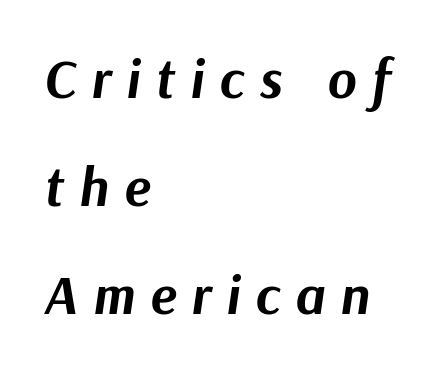
Is the letter spacing exaggerated? Yes — the characters are pushed far apart. Interline gaps are noticeably wide in this sample. A student would call this left alignment; a typographer would say flush left, rag right. The font is running at its bold setting. Check the space under the baseline: it is left empty.
